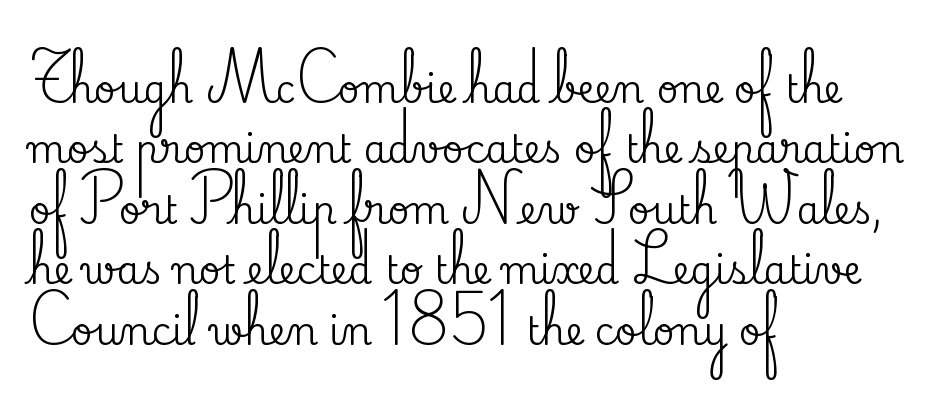
Descender tails drop into unmarked territory. Caption: multi-line text, flush left, ragged right. The leading is moderate, giving the passage an even texture. Spacing verdict: proportional, widths tailored to each character.
